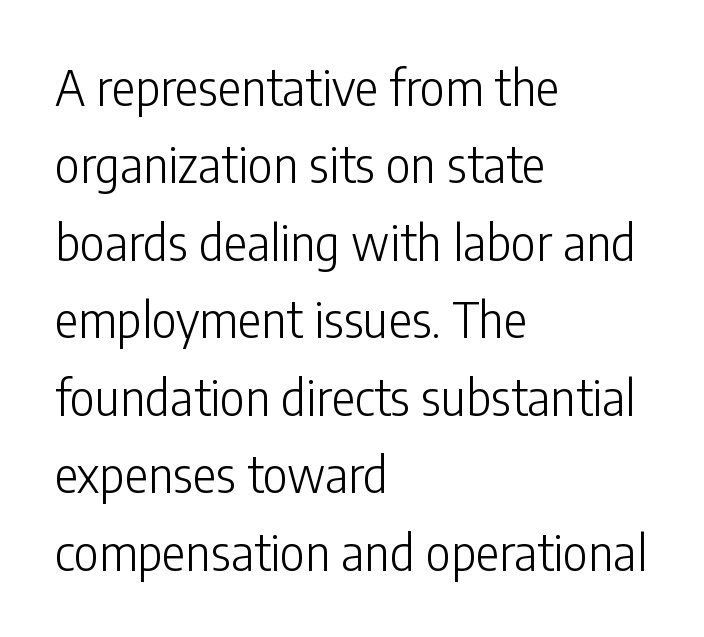
A light-to-regular cut is what we see here. If you drew a ruler down the left edge, every line would touch it. The face used here is a sans, in the tradition of grotesques and geometrics. Honestly, the row spacing looks completely unremarkable. Quick note: underline off.
